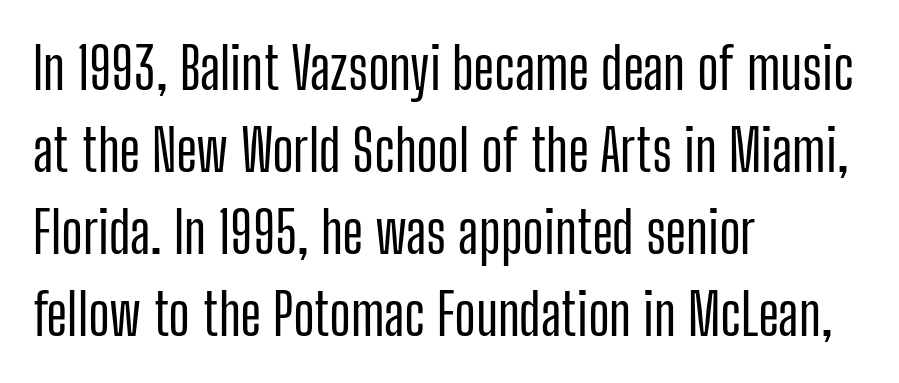
Q: Is the text italic (slanted)? A: No, it is upright.
Q: Is the typeface a serif or a sans-serif typeface? A: Sans-serif.
Q: Is the text underlined? A: No.
Q: How is the paragraph aligned? A: Left-aligned.
Q: Is the spacing between letters normal or unusually wide? A: Normal.
Q: Is the spacing between lines tight, normal or loose? A: Normal.
Q: Width (condensed, normal, or wide)? A: Condensed.
Q: Stroke contrast? A: Low.
Q: x-height? A: Medium.
Q: Monospaced? A: No.
